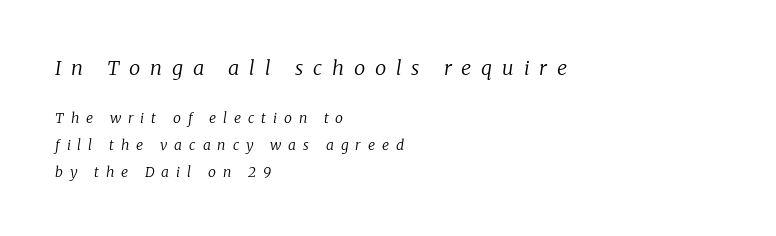
{"italic": "yes", "lean": "right", "slant_degrees": 8, "bold": "no", "underline": "no", "align": "left", "line_spacing": "loose", "line_spacing_ratio": 1.91, "letter_spacing": "wide", "letter_spacing_em": 0.49, "larger_block": "first", "size_ratio": 1.43, "glyph_px": 20}
